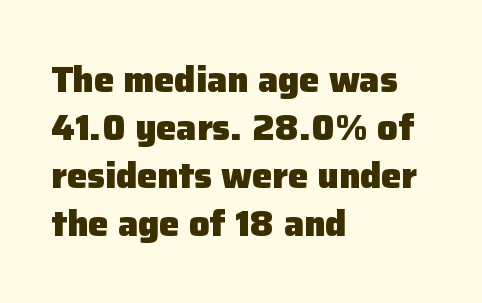
{"serif": "no", "italic": "no", "bold": "yes", "weight": "heavy", "width": "normal", "stroke_contrast": "low", "x_height": "medium", "monospaced": "no", "underline": "no", "align": "left", "line_spacing": "normal", "line_spacing_ratio": 1.33, "letter_spacing": "normal", "letter_spacing_em": 0.0, "glyph_px": 36}
